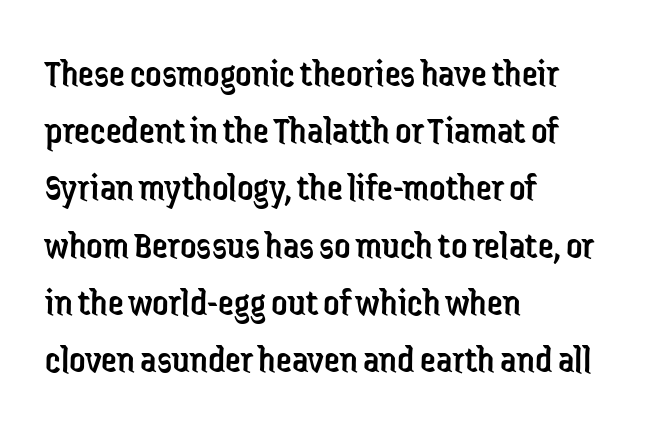
Q: Is the text bold? A: No.
Q: Is the text italic (slanted)? A: No, it is upright.
Q: Is the typeface a serif or a sans-serif typeface? A: Sans-serif.
Q: Is the text underlined? A: No.
Q: How is the paragraph aligned? A: Left-aligned.
Q: Is the spacing between letters normal or unusually wide? A: Normal.
Q: Is the spacing between lines tight, normal or loose? A: Normal.
Q: Width (condensed, normal, or wide)? A: Condensed.
Q: Stroke contrast? A: Low.
Q: x-height? A: Medium.
Q: Monospaced? A: No.
